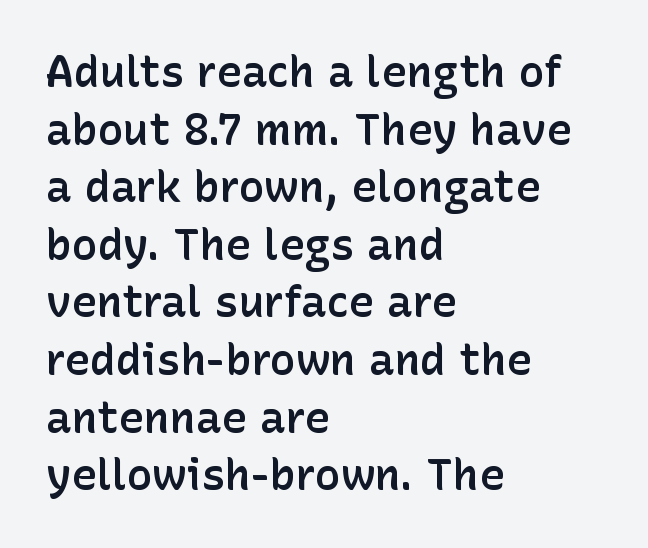
Q: Is the text bold? A: Semi-bold.
Q: Is the text italic (slanted)? A: No, it is upright.
Q: Is the typeface a serif or a sans-serif typeface? A: Sans-serif.
Q: Is the text underlined? A: No.
Q: How is the paragraph aligned? A: Left-aligned.
Q: Is the spacing between letters normal or unusually wide? A: Normal.
Q: Is the spacing between lines tight, normal or loose? A: Normal.
Q: Width (condensed, normal, or wide)? A: Normal.
Q: Stroke contrast? A: Low.
Q: x-height? A: Medium.
Q: Monospaced? A: No.
